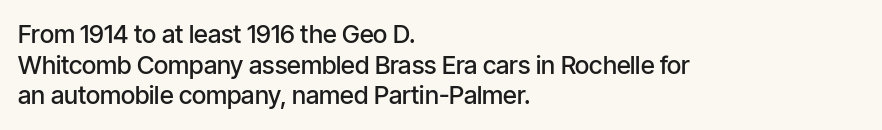
The image shows 25 px text type, upright; set left-aligned, line spacing 1.23x, normal letter spacing, not underlined.
